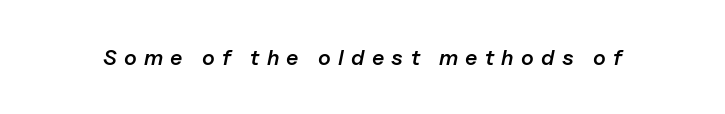
Weight: semibold (demi). Has an underline been added? It has not. The axis of the letterforms is tilted away from vertical. Students, note that the glyphs here are deliberately spaced far apart.
